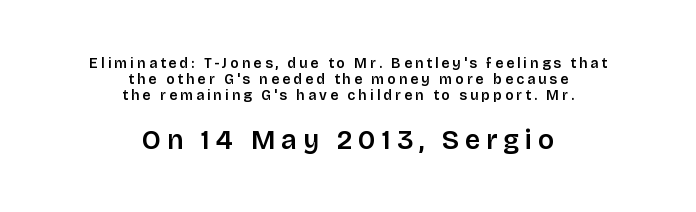
Q: Is the text italic (slanted)? A: No, it is upright.
Q: Is the text underlined? A: No.
Q: How is the paragraph aligned? A: Centered.
Q: Is the spacing between letters normal or unusually wide? A: Unusually wide.
Q: Is the spacing between lines tight, normal or loose? A: Tight.
Q: Which block of text is set in a larger size, the first (top) or the second (bottom)? A: The second (bottom) one.
